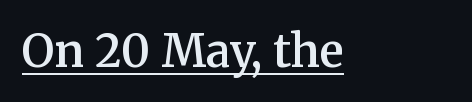
{"serif": "yes", "italic": "no", "bold": "semi", "weight": "semibold", "width": "normal", "stroke_contrast": "medium", "x_height": "medium", "monospaced": "no", "underline": "yes", "letter_spacing": "normal", "letter_spacing_em": 0.0, "glyph_px": 45}
